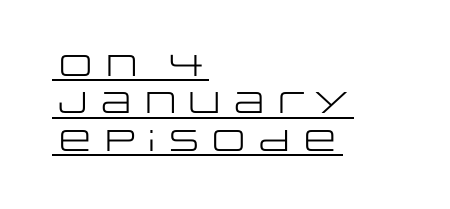
{"serif": "no", "italic": "no", "bold": "no", "weight": "regular", "width": "wide", "stroke_contrast": "low", "x_height": "large", "monospaced": "no", "underline": "yes", "align": "left", "line_spacing": "normal", "line_spacing_ratio": 1.25, "letter_spacing": "normal", "letter_spacing_em": 0.0, "glyph_px": 30}
